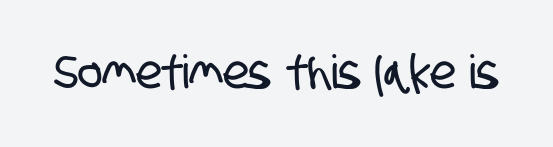
Q: Is the typeface a serif or a sans-serif typeface? A: Sans-serif.
Q: Is the text underlined? A: No.
Q: Is the spacing between letters normal or unusually wide? A: Normal.
Q: Width (condensed, normal, or wide)? A: Condensed.
Q: Stroke contrast? A: Low.
Q: x-height? A: Large.
Q: Monospaced? A: No.
